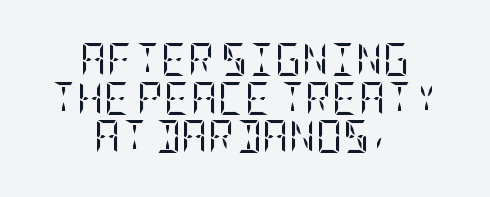
The image shows 33 px regular-weight, condensed serif type, upright; set centered, line spacing 1.17x, normal letter spacing, not underlined; low stroke contrast and a large x-height.
